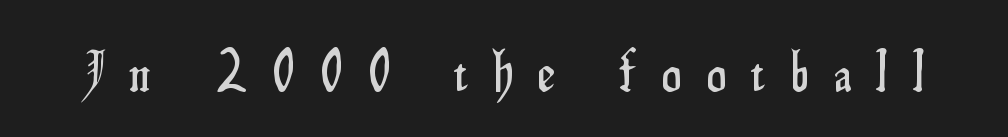
{"serif": "no", "italic": "no", "width": "condensed", "stroke_contrast": "low", "x_height": "small", "monospaced": "no", "underline": "no", "letter_spacing": "wide", "letter_spacing_em": 0.47, "glyph_px": 55}
